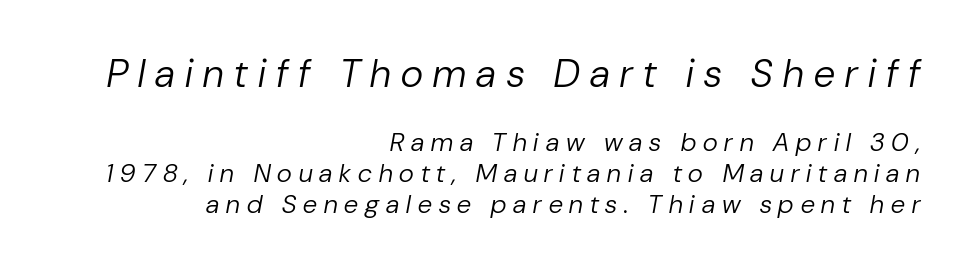
The image shows 39 px regular-weight type, italic (leaning right); set right-aligned, line spacing 1.18x, unusually wide letter spacing (+0.27 em), not underlined; the first (top) block is 1.5x larger; low stroke contrast and a medium x-height.
